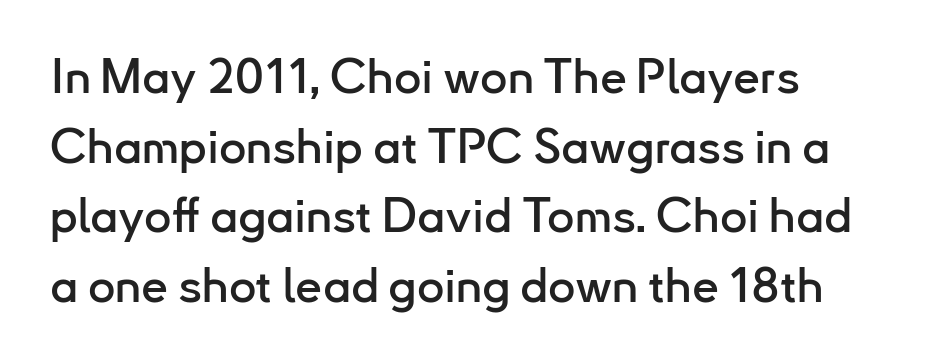
Q: Is the text italic (slanted)? A: No, it is upright.
Q: Is the typeface a serif or a sans-serif typeface? A: Sans-serif.
Q: Is the text underlined? A: No.
Q: How is the paragraph aligned? A: Left-aligned.
Q: Is the spacing between letters normal or unusually wide? A: Normal.
Q: Is the spacing between lines tight, normal or loose? A: Normal.
Q: Width (condensed, normal, or wide)? A: Normal.
Q: Stroke contrast? A: Low.
Q: x-height? A: Small.
Q: Monospaced? A: No.
